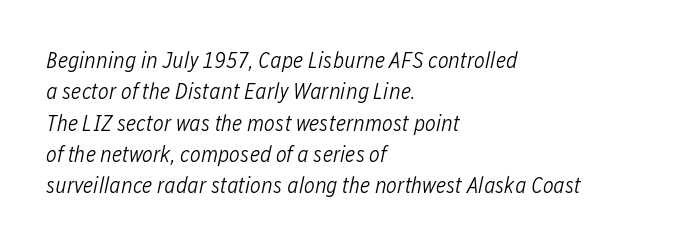
Q: Is the text bold? A: No.
Q: Is the text italic (slanted)? A: Yes, it leans right by about 12 degrees.
Q: Is the text underlined? A: No.
Q: How is the paragraph aligned? A: Left-aligned.
Q: Is the spacing between letters normal or unusually wide? A: Normal.
Q: Is the spacing between lines tight, normal or loose? A: Normal.
